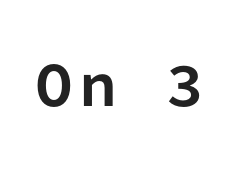
Q: Is the text bold? A: Yes.
Q: Is the text italic (slanted)? A: No, it is upright.
Q: Is the typeface a serif or a sans-serif typeface? A: Sans-serif.
Q: Is the text underlined? A: No.
Q: Width (condensed, normal, or wide)? A: Normal.
Q: Stroke contrast? A: Low.
Q: x-height? A: Medium.
Q: Monospaced? A: Yes.
